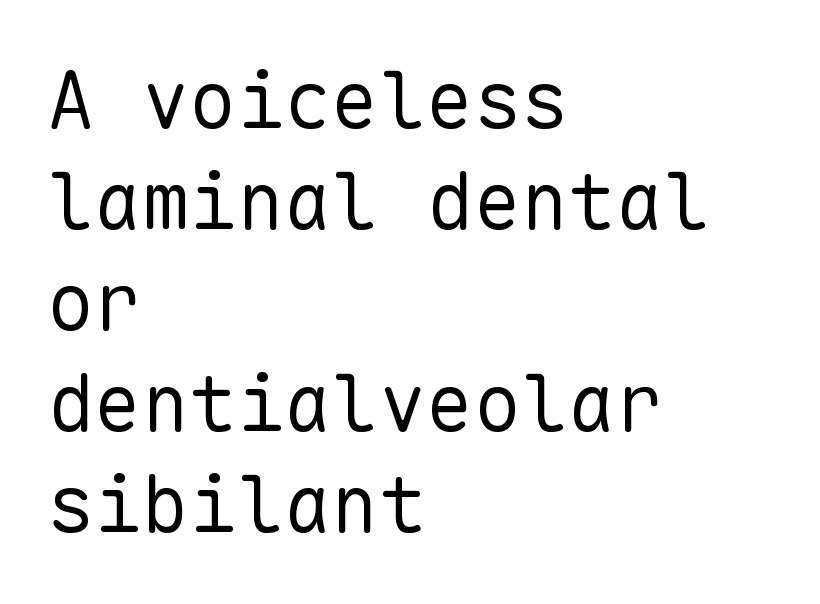
{"serif": "no", "italic": "no", "bold": "no", "weight": "regular", "width": "normal", "stroke_contrast": "low", "x_height": "medium", "monospaced": "yes", "underline": "no", "align": "left", "line_spacing": "normal", "line_spacing_ratio": 1.28, "letter_spacing": "normal", "letter_spacing_em": 0.0, "glyph_px": 79}
